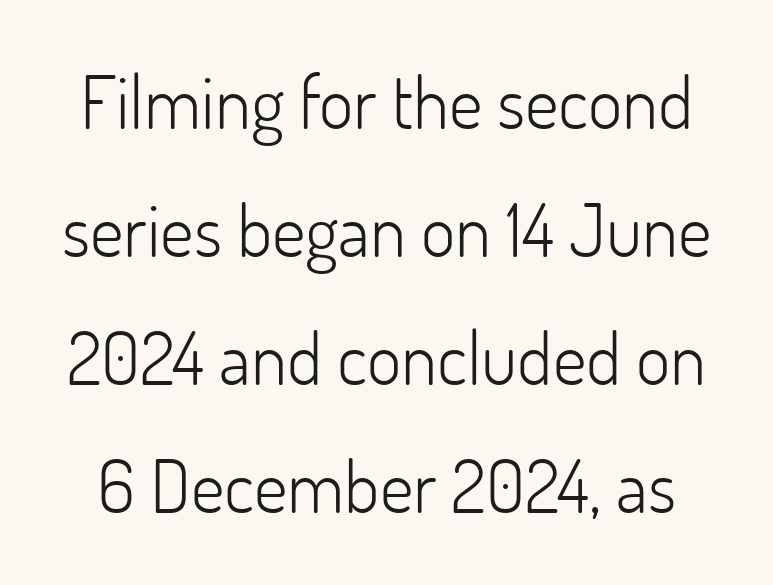
The zone under the glyphs is completely vacant. Grotesque or geometric, the face here clearly has no serifs. The lettering stays uniformly vertical, giving the passage a roman look. Weight: not bold — regular or lighter. Spacing verdict: proportional, widths tailored to each character.
